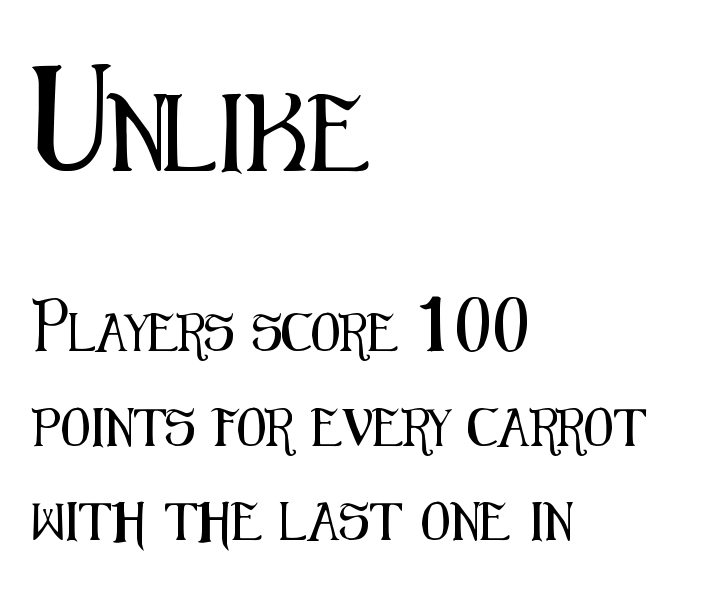
Underlining? Definitely not there. Compare the two chunks: the upper has the greater cap height. Leftover space on each line is placed entirely after the last word. Proportional: the letters do not fall into vertical columns.
